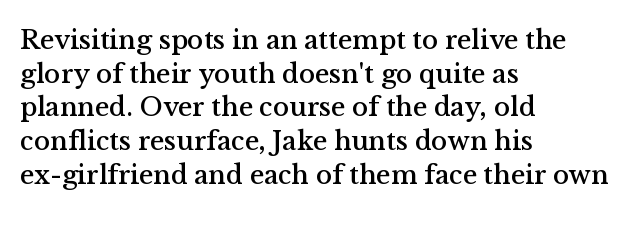
Q: Is the text italic (slanted)? A: No, it is upright.
Q: Is the text underlined? A: No.
Q: How is the paragraph aligned? A: Left-aligned.
Q: Is the spacing between letters normal or unusually wide? A: Normal.
Q: Is the spacing between lines tight, normal or loose? A: Normal.
